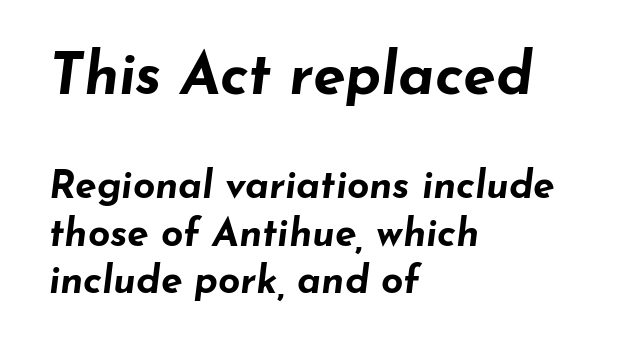
Q: Is the text bold? A: Yes.
Q: Is the text italic (slanted)? A: Yes, it leans right by about 7 degrees.
Q: Is the text underlined? A: No.
Q: How is the paragraph aligned? A: Left-aligned.
Q: Is the spacing between letters normal or unusually wide? A: Normal.
Q: Which block of text is set in a larger size, the first (top) or the second (bottom)? A: The first (top) one.
Q: Width (condensed, normal, or wide)? A: Wide.
Q: Stroke contrast? A: Low.
Q: x-height? A: Small.
Q: Monospaced? A: No.
